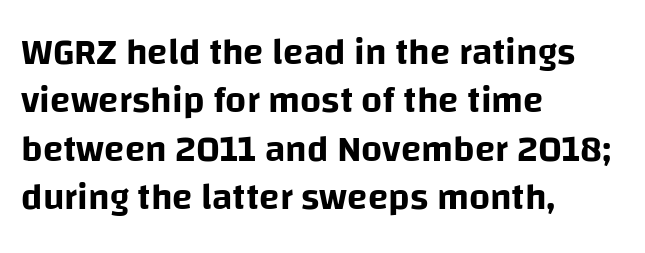
The image shows 37 px sans-serif type, upright; set left-aligned, normal line spacing (1.31x), normal letter spacing, not underlined; low stroke contrast and a large x-height.
